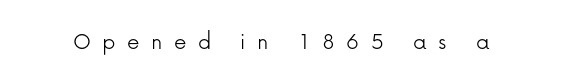
Style check: upright. Is the type heavy? It reads as light-to-regular instead. Words appear elongated and porous because spacing is wide. Has an underline been added? It has not.
